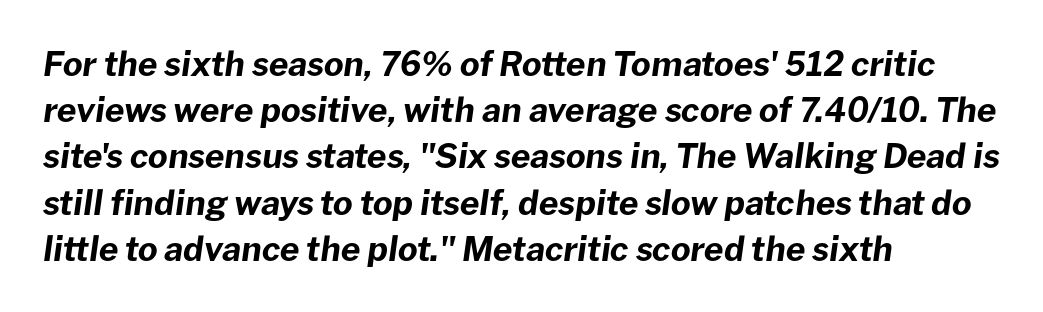
{"italic": "yes", "lean": "right", "slant_degrees": 8, "bold": "yes", "weight": "bold", "width": "normal", "stroke_contrast": "low", "x_height": "medium", "monospaced": "no", "underline": "no", "align": "left", "line_spacing": "normal", "line_spacing_ratio": 1.36, "letter_spacing": "normal", "letter_spacing_em": 0.0, "glyph_px": 34}
